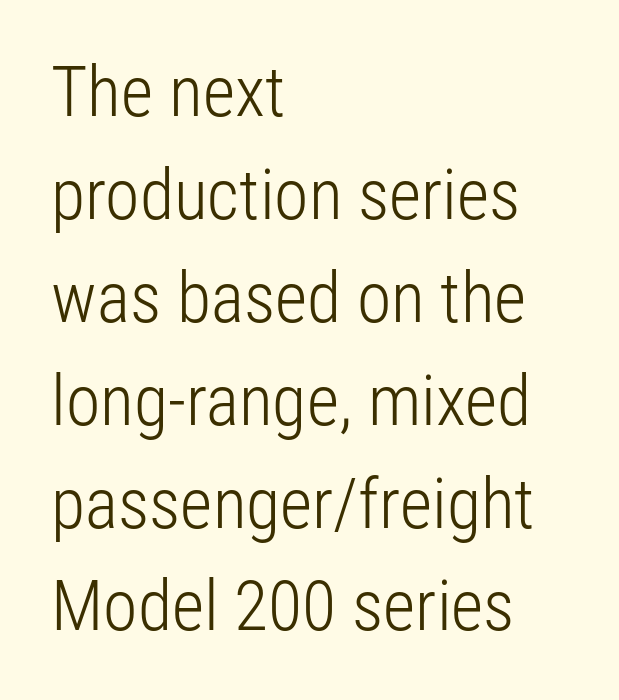
Horizontally, the lines are justified to the leading edge only. A clean baseline with only descenders dipping below it. The typesetting does not lean heavy: it is not bold. Posture: upright roman. Honestly, the letter spacing is just normal — you wouldn't notice it. The vertical gap from one line to the next is medium.
